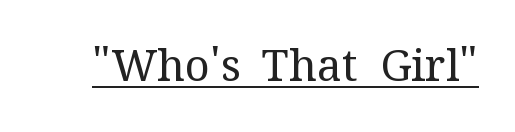
Here the designer chose a conventional face with non-uniform glyph widths. Tracking value appears to be zero — textbook default spacing. Compared with a typical body face, this is equally light or lighter still. Underlining? Definitely there.
